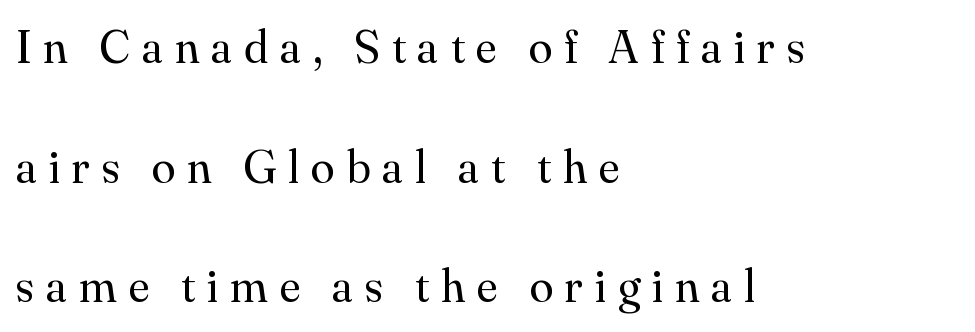
The face looks like a standard text weight, possibly lighter. Horizontal alignment here is leftward, the default for most running prose. Are there feet on the stems? There are — it's a serif. Note the varied advance widths — an 'i' is clearly narrower than an 'm'. The type sits square on the baseline with zero lean. The rendering inserts visible extra space after every character.
